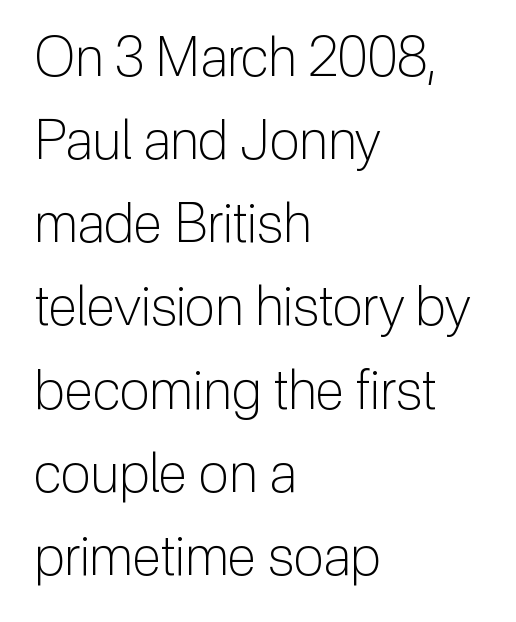
In terms of letterform style, serifs are entirely absent. This sample keeps an unexceptional amount of space between lines. The font's upright variant was chosen for this text. This rendering features lettering with no underline. Looks like regular typesetting: each glyph gets only the width it needs.
